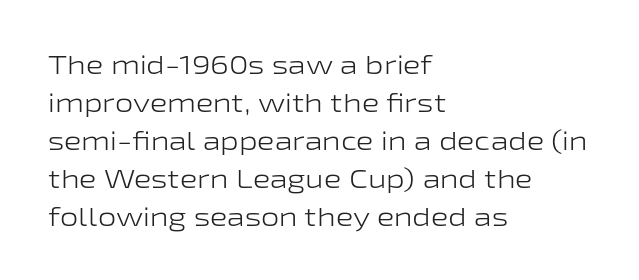
{"italic": "no", "bold": "no", "underline": "no", "align": "left", "line_spacing": "normal", "line_spacing_ratio": 1.46, "letter_spacing": "normal", "letter_spacing_em": 0.0, "glyph_px": 26}
